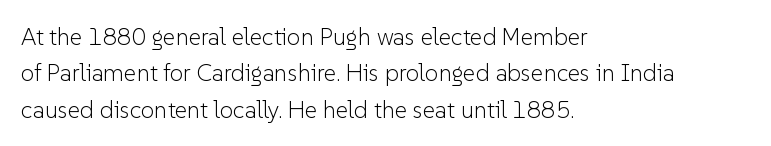
Q: Is the text bold? A: No.
Q: Is the text italic (slanted)? A: No, it is upright.
Q: Is the text underlined? A: No.
Q: How is the paragraph aligned? A: Left-aligned.
Q: Is the spacing between letters normal or unusually wide? A: Normal.
Q: Is the spacing between lines tight, normal or loose? A: Normal.
